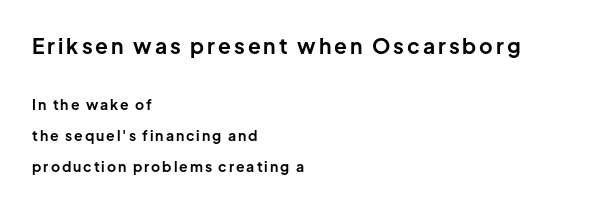
The image shows 21 px bold type, upright; set left-aligned, loose line spacing (2.2x), not underlined; the first (top) block is 1.5x larger.
